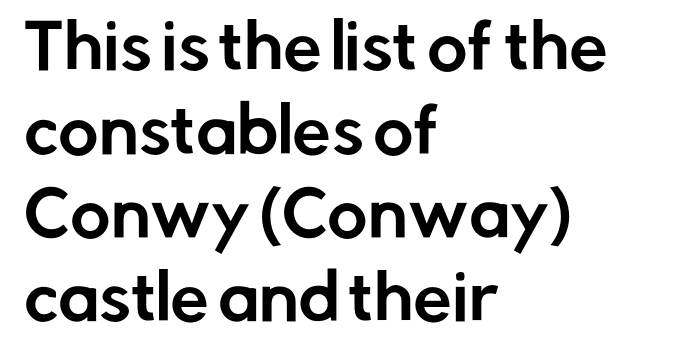
Is there much room between lines? A standard amount, neither cramped nor airy. Proportional: the letters do not fall into vertical columns. The gap between lines stays unmarked. Upright lettering throughout. The tracking reads as untouched default to a designer's eye. Each line starts at the same left margin while the right side varies.
